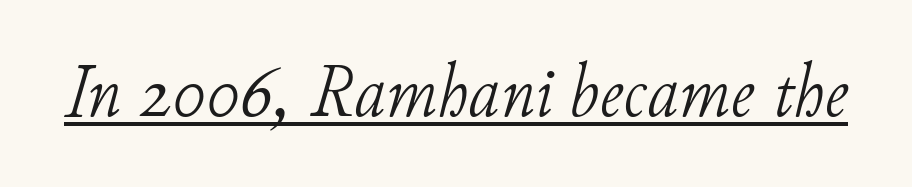
The image shows 77 px light serif type, italic (leaning right); set normal letter spacing, underlined; low stroke contrast and a small x-height.
